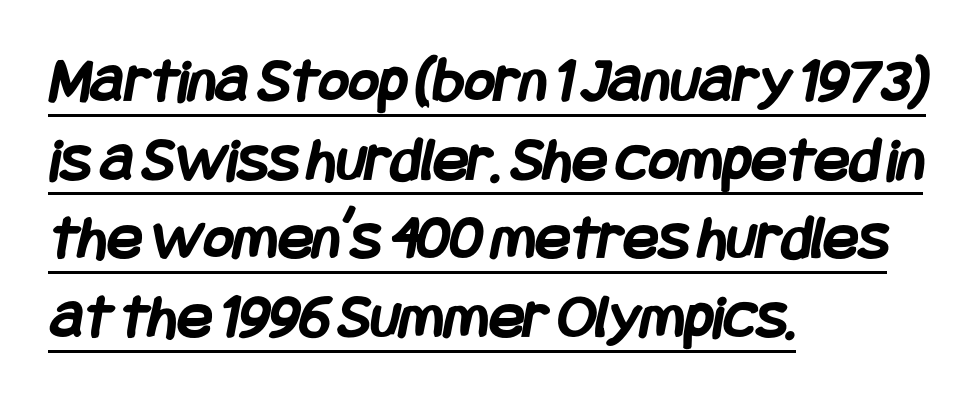
A typesetter would call this zero additional tracking. Has an underline been added? It has. Reading down the block, your eye returns to a fixed left position each line. Each glyph is drawn with heavy, bold strokes. Classification — sans serif.
